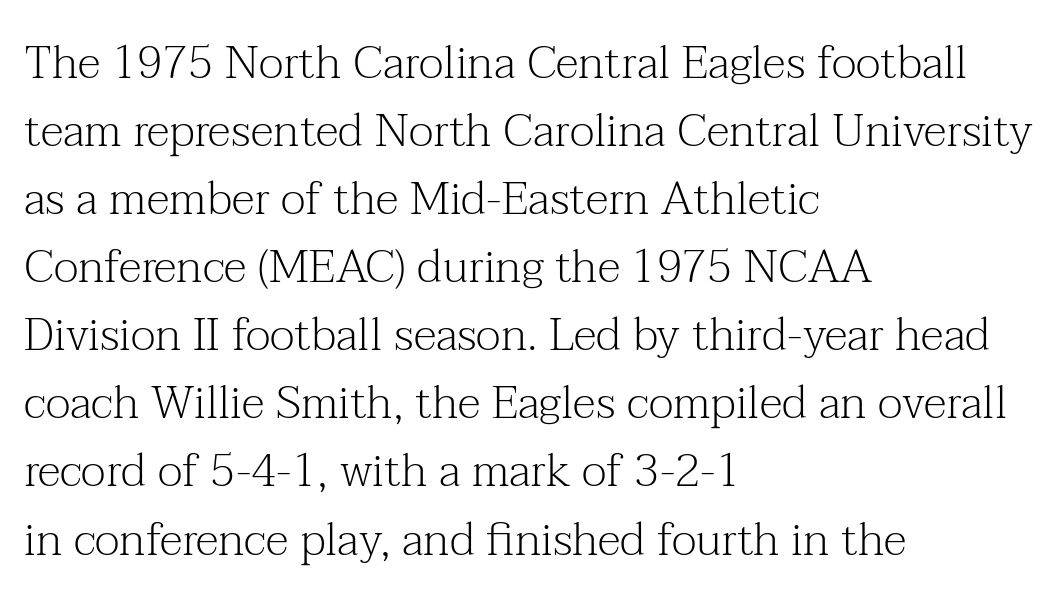
Q: Is the text bold? A: No.
Q: Is the text italic (slanted)? A: No, it is upright.
Q: Is the typeface a serif or a sans-serif typeface? A: Serif.
Q: Is the text underlined? A: No.
Q: How is the paragraph aligned? A: Left-aligned.
Q: Is the spacing between letters normal or unusually wide? A: Normal.
Q: Is the spacing between lines tight, normal or loose? A: Normal.
Q: Width (condensed, normal, or wide)? A: Normal.
Q: Stroke contrast? A: Medium.
Q: x-height? A: Medium.
Q: Monospaced? A: No.
